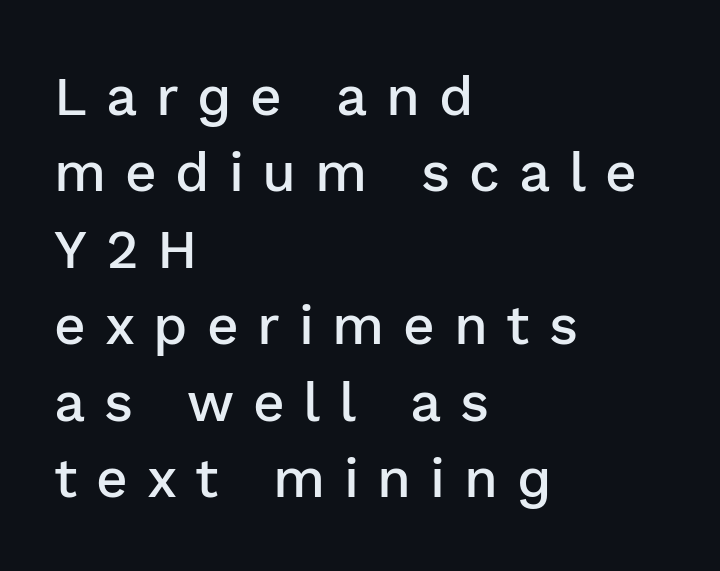
The rendering uses natural spacing where letterforms have individual widths. Evenly set lines give the paragraph a standard silhouette. Observe the absence of serifs on each vertical stroke in this sample. The tracking reads as deliberately expanded to a designer's eye. A typesetter would mark this as roman, not italic.
